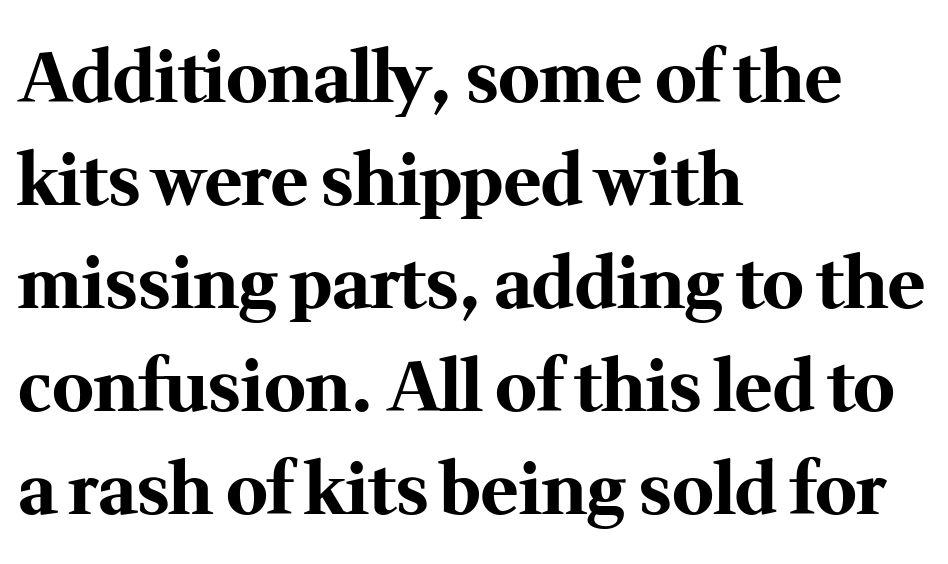
The image shows 70 px bold serif type, upright; set left-aligned, normal line spacing (1.47x), normal letter spacing, not underlined; medium stroke contrast and a medium x-height.
